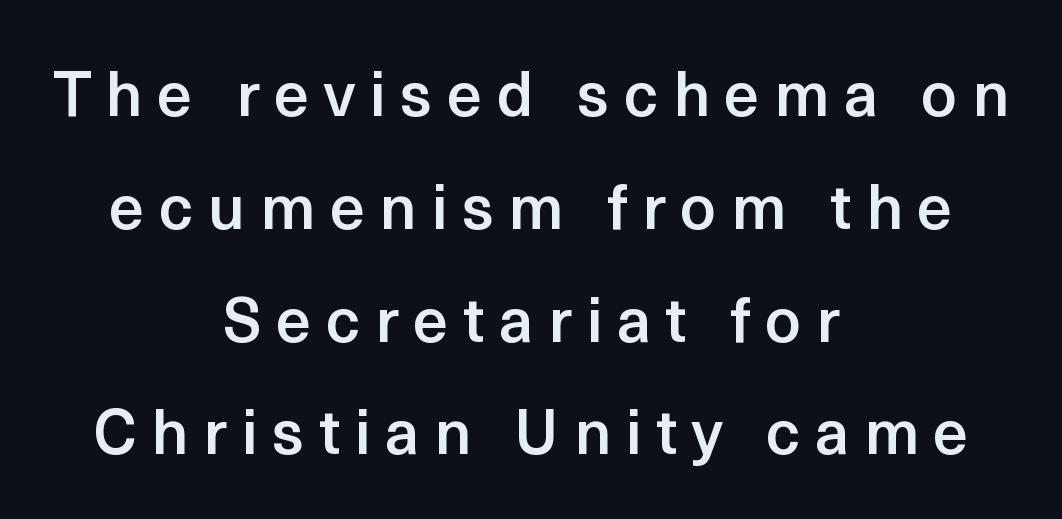
{"serif": "no", "italic": "no", "bold": "semi", "weight": "semibold", "width": "normal", "x_height": "medium", "monospaced": "no", "underline": "no", "align": "center", "line_spacing_ratio": 1.79, "letter_spacing": "wide", "letter_spacing_em": 0.23, "glyph_px": 63}
